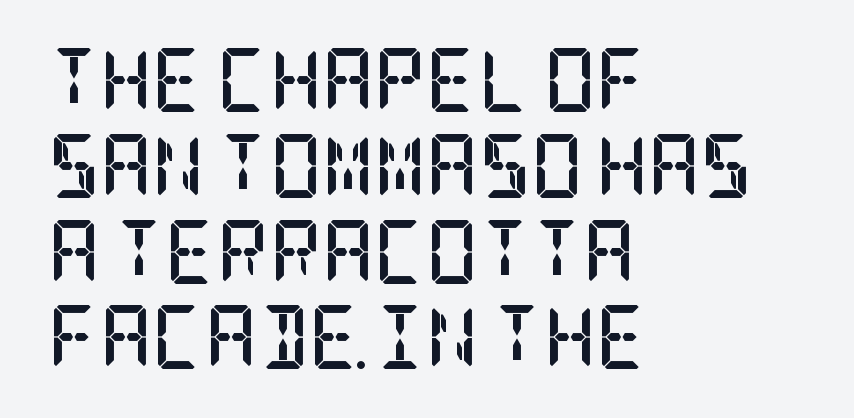
The image shows 64 px semibold, condensed serif type, upright; set left-aligned, normal line spacing (1.34x), normal letter spacing, not underlined; low stroke contrast and a large x-height.
